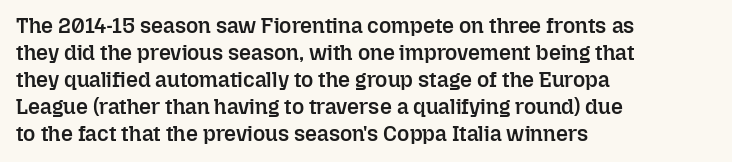
{"italic": "no", "bold": "semi", "underline": "no", "align": "left", "line_spacing": "normal", "line_spacing_ratio": 1.28, "letter_spacing": "normal", "letter_spacing_em": 0.0, "glyph_px": 21}
